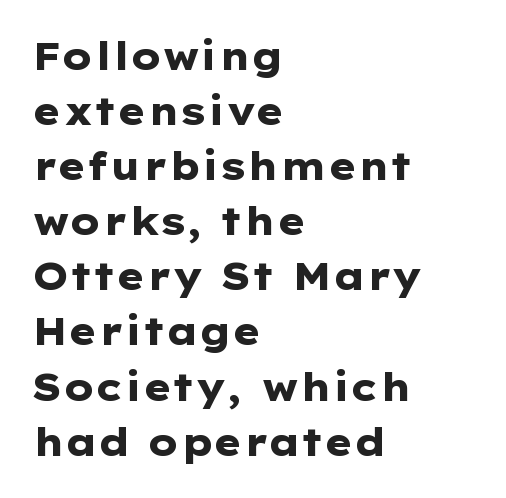
A clean baseline with only descenders dipping below it. Rendered with straight, roman letterforms. The letters advance in unequal steps, a hallmark of proportional type. Type style note: lacks serifs. Spacing between characters is what you'd get straight out of the box.
